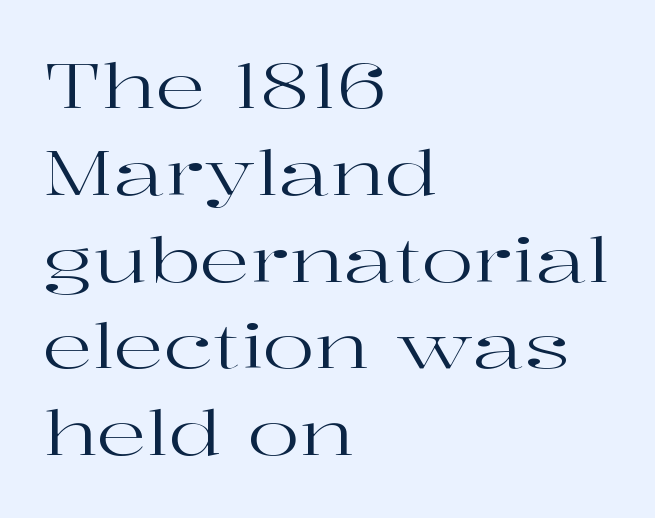
{"serif": "yes", "italic": "no", "bold": "no", "weight": "regular", "width": "wide", "stroke_contrast": "high", "x_height": "medium", "monospaced": "no", "underline": "no", "align": "left", "line_spacing": "normal", "line_spacing_ratio": 1.4, "letter_spacing": "normal", "letter_spacing_em": 0.0, "glyph_px": 62}
